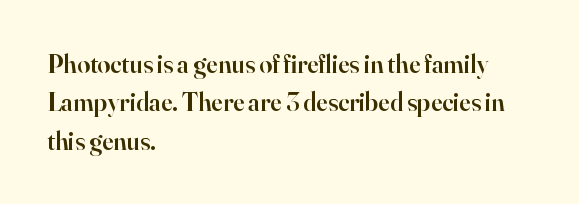
Q: Is the text bold? A: Semi-bold.
Q: Is the text italic (slanted)? A: No, it is upright.
Q: Is the text underlined? A: No.
Q: How is the paragraph aligned? A: Left-aligned.
Q: Is the spacing between letters normal or unusually wide? A: Normal.
Q: Is the spacing between lines tight, normal or loose? A: Normal.
